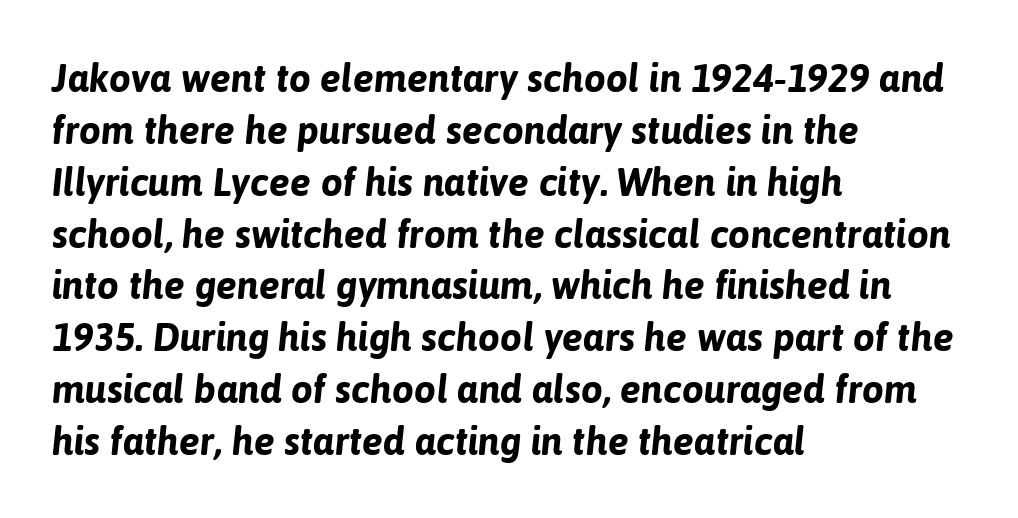
{"italic": "yes", "lean": "right", "slant_degrees": 6, "bold": "yes", "weight": "bold", "width": "normal", "stroke_contrast": "low", "x_height": "medium", "monospaced": "no", "underline": "no", "align": "left", "line_spacing": "normal", "line_spacing_ratio": 1.33, "letter_spacing": "normal", "letter_spacing_em": 0.0, "glyph_px": 39}
